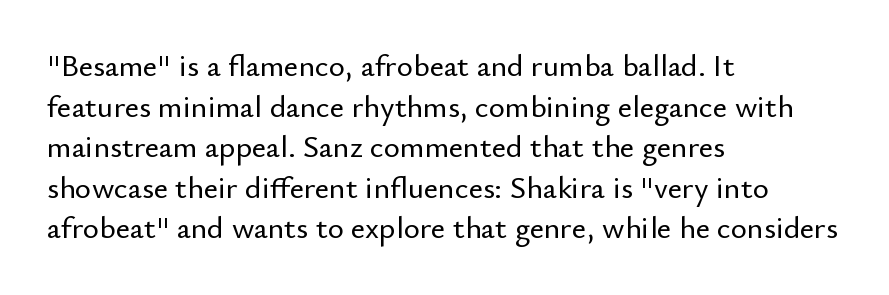
The image shows 31 px sans-serif type, upright; set left-aligned, normal line spacing (1.31x), normal letter spacing, not underlined; low stroke contrast and a small x-height.
